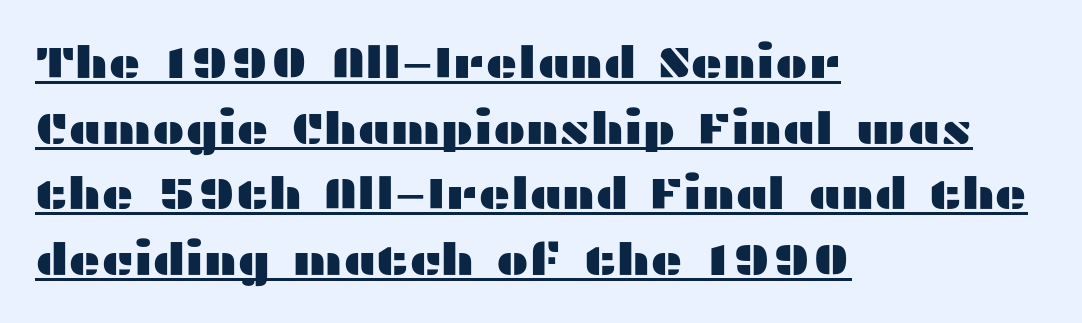
Q: Is the text italic (slanted)? A: No, it is upright.
Q: Is the typeface a serif or a sans-serif typeface? A: Sans-serif.
Q: Is the text underlined? A: Yes.
Q: How is the paragraph aligned? A: Left-aligned.
Q: Is the spacing between letters normal or unusually wide? A: Normal.
Q: Is the spacing between lines tight, normal or loose? A: Normal.
Q: Width (condensed, normal, or wide)? A: Wide.
Q: Stroke contrast? A: Medium.
Q: x-height? A: Medium.
Q: Monospaced? A: No.
